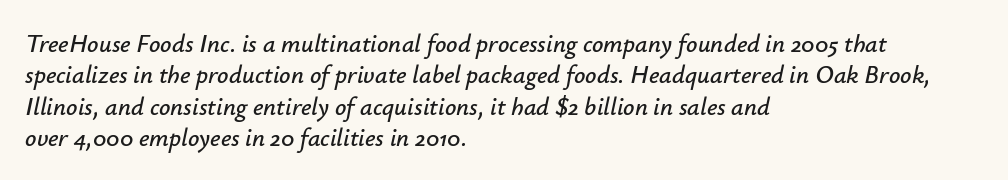
This block has exactly the height ordinary leading produces. Descender tails drop into unmarked territory. The letters are slanted; this is an italic face. Each line starts at the same left margin while the right side varies. Short note: letters normally spaced.
